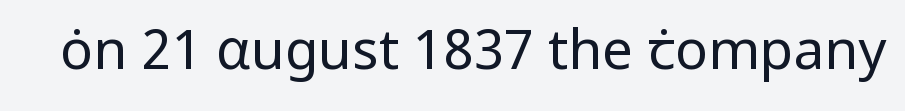
Q: Is the text bold? A: No.
Q: Is the text italic (slanted)? A: No, it is upright.
Q: Is the typeface a serif or a sans-serif typeface? A: Sans-serif.
Q: Is the text underlined? A: No.
Q: Is the spacing between letters normal or unusually wide? A: Normal.
Q: Width (condensed, normal, or wide)? A: Normal.
Q: Stroke contrast? A: Low.
Q: x-height? A: Medium.
Q: Monospaced? A: No.
